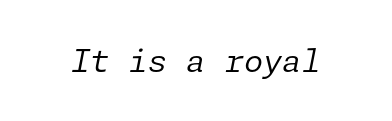
The letters sit at their default tracking, neither squeezed nor spread. A bare baseline throughout the passage. Counters stay open thanks to moderate or lighter strokes. Tall strokes in this sample are angled rather than plumb.
